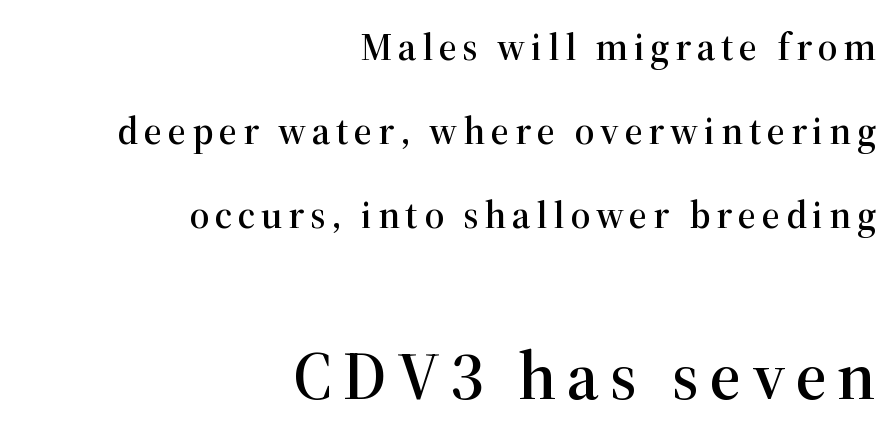
{"serif": "yes", "italic": "no", "width": "normal", "stroke_contrast": "high", "x_height": "medium", "monospaced": "no", "underline": "no", "align": "right", "line_spacing": "loose", "line_spacing_ratio": 2.16, "larger_block": "second", "size_ratio": 1.77, "glyph_px": 69}
